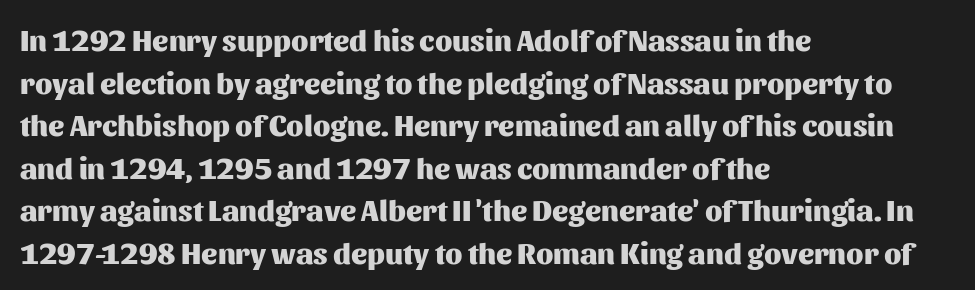
{"serif": "no", "italic": "no", "bold": "yes", "weight": "heavy", "width": "normal", "stroke_contrast": "medium", "x_height": "medium", "monospaced": "no", "underline": "no", "align": "left", "line_spacing": "normal", "line_spacing_ratio": 1.42, "letter_spacing": "normal", "letter_spacing_em": 0.0, "glyph_px": 30}
